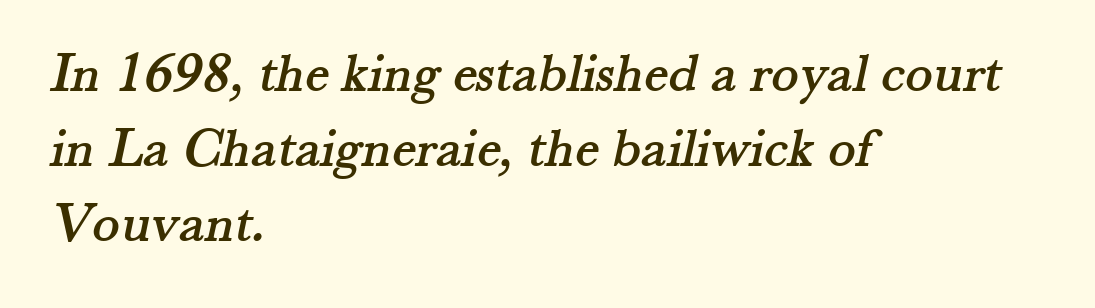
The block of text has a typical density, with ordinary space between rows. Spacing verdict: proportional, widths tailored to each character. Leftover space on each line is placed entirely after the last word. This rendering leaves character spacing at its baseline value. The passage shown is not underscored anywhere. The text was rendered using a seriffed face with decorative stroke endings.
